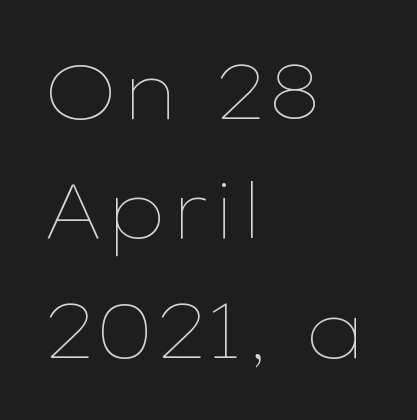
A typesetter would call this leading conventional body-copy spacing. The letters advance in unequal steps, a hallmark of proportional type. Spacing between characters is what you'd get straight out of the box. Anything drawn beneath the words? Only blank space. Teacher's note: observe the even left margin — that is flush-left alignment. Stroke thickness stays within the range of a standard reading face or lighter.
